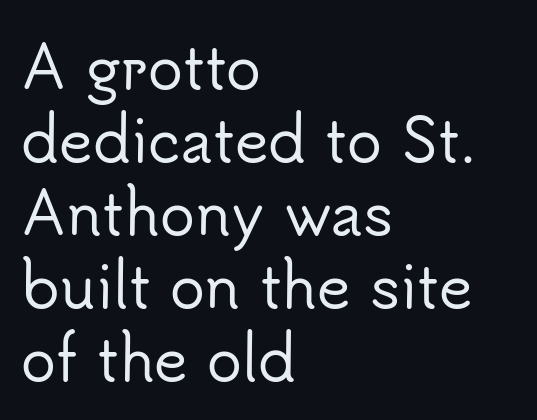
{"serif": "no", "italic": "no", "width": "normal", "stroke_contrast": "low", "x_height": "small", "monospaced": "no", "underline": "no", "align": "left", "line_spacing": "normal", "line_spacing_ratio": 1.26, "letter_spacing": "normal", "letter_spacing_em": 0.0, "glyph_px": 58}
